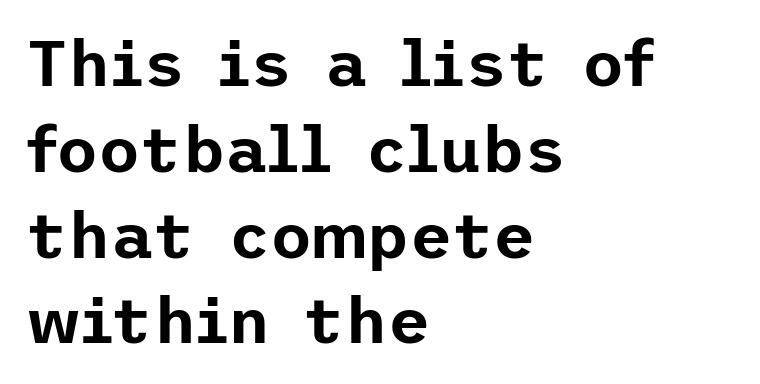
{"serif": "no", "italic": "no", "width": "normal", "stroke_contrast": "low", "x_height": "medium", "underline": "no", "align": "left", "line_spacing": "normal", "line_spacing_ratio": 1.32, "letter_spacing": "normal", "letter_spacing_em": 0.0, "glyph_px": 65}
